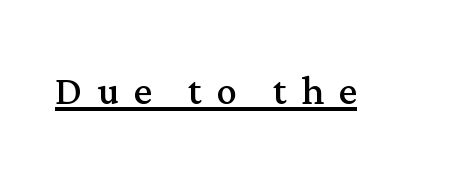
{"serif": "yes", "italic": "no", "bold": "no", "weight": "regular", "width": "normal", "stroke_contrast": "medium", "x_height": "medium", "monospaced": "no", "underline": "yes", "letter_spacing": "wide", "letter_spacing_em": 0.28, "glyph_px": 51}
